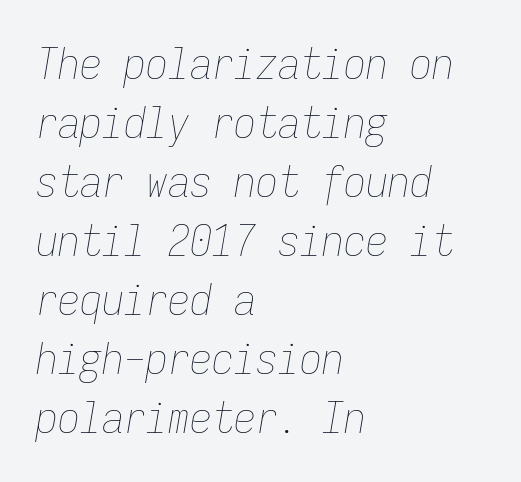
{"italic": "yes", "lean": "right", "slant_degrees": 9, "bold": "no", "weight": "thin", "width": "condensed", "stroke_contrast": "low", "x_height": "medium", "monospaced": "yes", "underline": "no", "align": "left", "line_spacing": "normal", "line_spacing_ratio": 1.34, "letter_spacing": "normal", "letter_spacing_em": 0.0, "glyph_px": 44}
